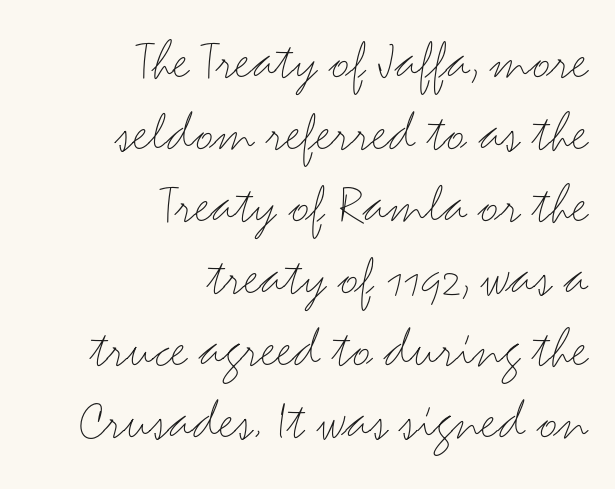
{"serif": "no", "bold": "no", "weight": "light", "width": "wide", "stroke_contrast": "medium", "x_height": "small", "monospaced": "no", "underline": "no", "align": "right", "line_spacing_ratio": 1.24, "letter_spacing": "normal", "letter_spacing_em": 0.0, "glyph_px": 58}
